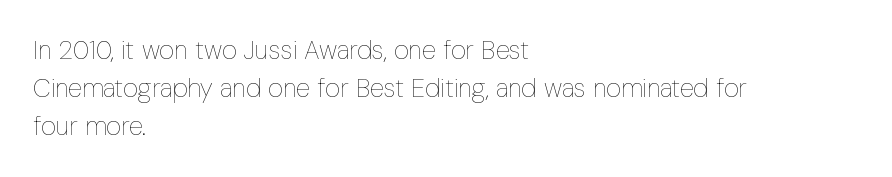
{"italic": "no", "bold": "no", "underline": "no", "align": "left", "line_spacing": "normal", "line_spacing_ratio": 1.46, "letter_spacing": "normal", "letter_spacing_em": 0.0, "glyph_px": 26}
